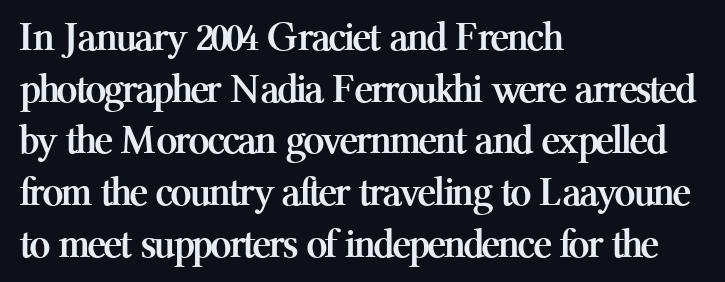
The image shows 42 px semibold serif type, upright; set left-aligned, line spacing 1.23x, normal letter spacing, not underlined; medium stroke contrast and a medium x-height.
